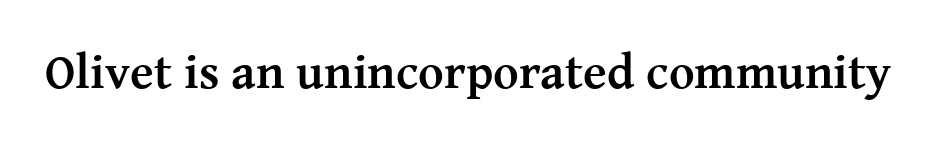
Examine the stroke ends and you'll spot serifs. Look at the stroke-to-counter ratio: heavy, a bold. Has an underline been added? It has not. The face used here is rendered with its standard letterfit. The type sits square on the baseline with zero lean.
